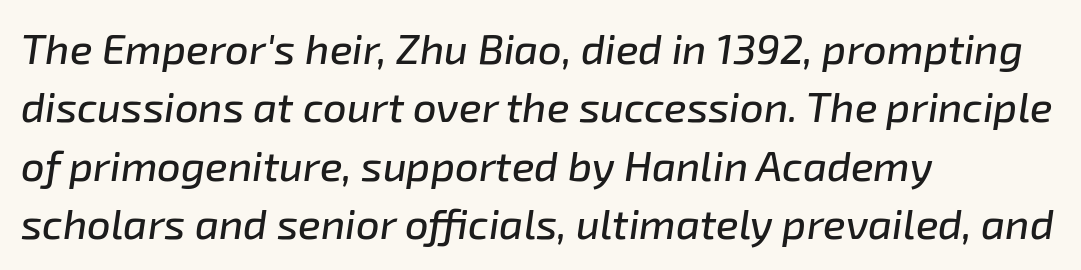
Regarding leading, the lines here are spaced in the standard way. The foot of each line stays bare and open. Short and long lines alike share a common starting point at left. Note the varied advance widths — an 'i' is clearly narrower than an 'm'. Each word holds together tightly as a unit, with standard inter-letter gaps.
